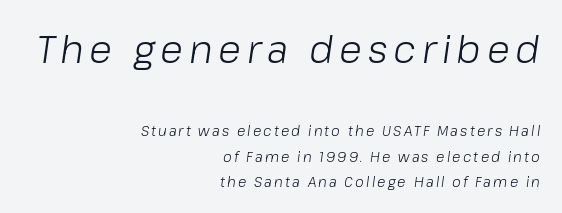
Block one is the big one; block two sits smaller underneath. These lines stack with their right ends in a neat column. Yep, that's italic — everything's leaning. Each row of text sits above clean, open space. The weight tops out at a normal text grade.
